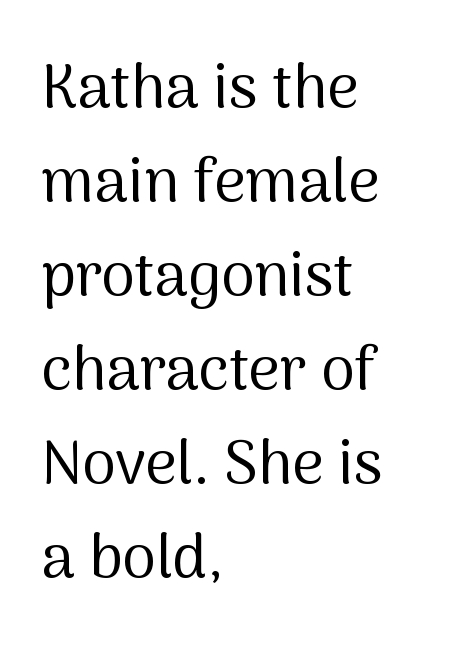
The image shows 61 px regular-weight sans-serif type, upright; set left-aligned, normal line spacing (1.54x), normal letter spacing, not underlined; medium stroke contrast and a medium x-height.
